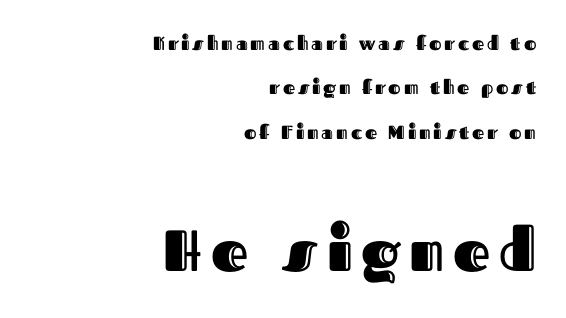
The image shows 58 px text type, upright; set right-aligned, loose line spacing (2.34x), not underlined; the second (bottom) block is 3.05x larger; a medium x-height.
